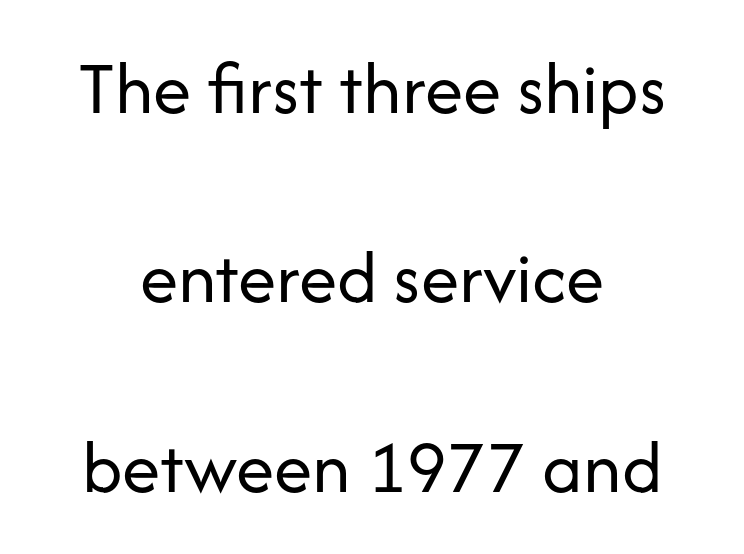
The image shows 77 px regular-weight sans-serif type, upright; set centered, loose line spacing (2.46x), normal letter spacing, not underlined; low stroke contrast and a medium x-height.
